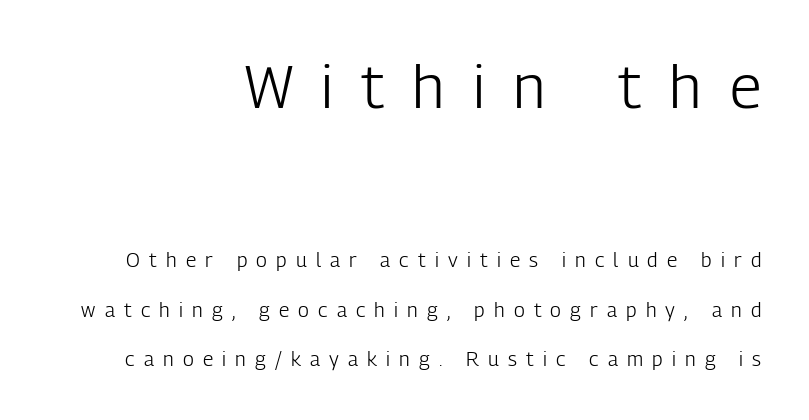
The image shows 61 px light, condensed sans-serif type, upright; set right-aligned, loose line spacing (2.47x), unusually wide letter spacing (+0.46 em), not underlined; the first (top) block is 3.05x larger; low stroke contrast and a medium x-height.
